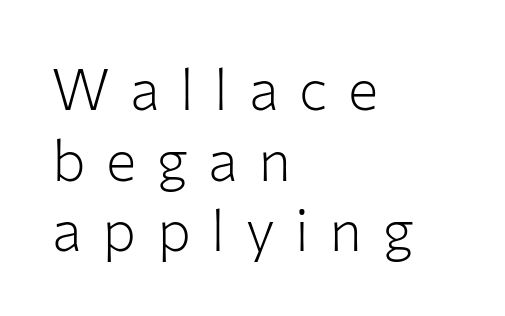
This is roman type, the default non-slanted kind. A sans-serif font was chosen for this passage. Unmarked baselines from the first word to the last. In CSS terms this would be text-align: left.
